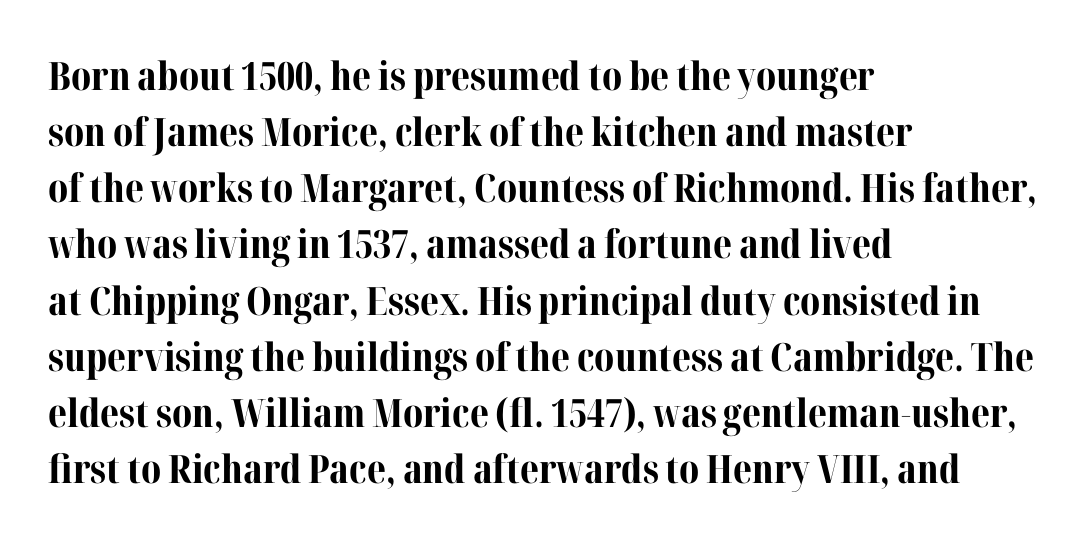
You could call the tracking neutral — neither tight nor loose. What kind of face is this? One with serifs. A normal amount of white space separates one row of letters from the next. These words are printed bold, with thick strokes throughout. Each letter keeps its own natural width here, so spacing adapts to shape.
